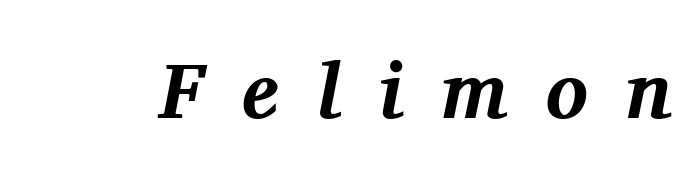
The image shows 79 px bold serif type, italic (leaning right); set unusually wide letter spacing (+0.48 em), not underlined; medium stroke contrast and a medium x-height.
